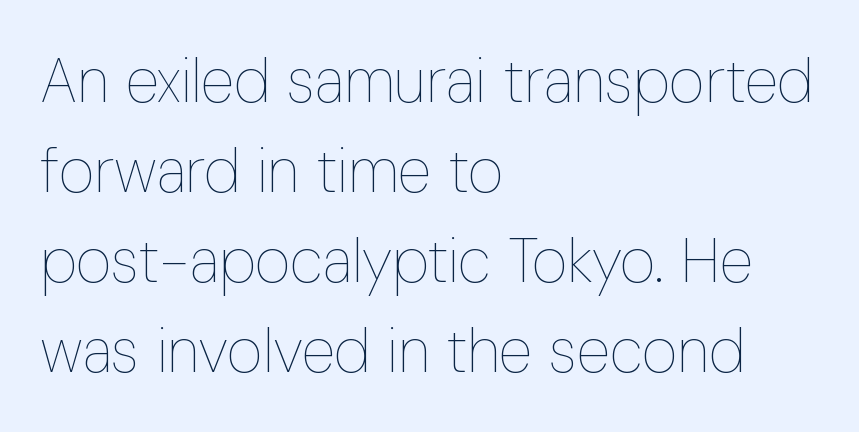
The image shows 62 px thin, condensed type, upright; set left-aligned, normal line spacing (1.45x), normal letter spacing, not underlined; low stroke contrast and a medium x-height.
